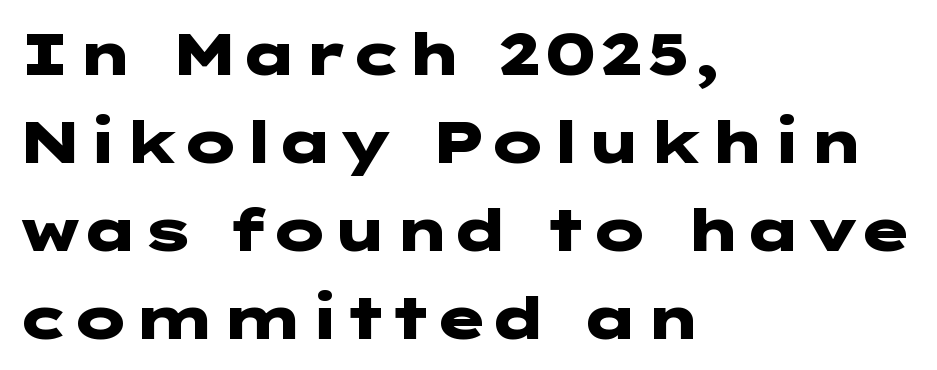
{"serif": "no", "italic": "no", "bold": "yes", "weight": "heavy", "width": "wide", "stroke_contrast": "low", "x_height": "medium", "underline": "no", "align": "left", "line_spacing": "normal", "line_spacing_ratio": 1.49, "letter_spacing": "normal", "letter_spacing_em": 0.0, "glyph_px": 59}
